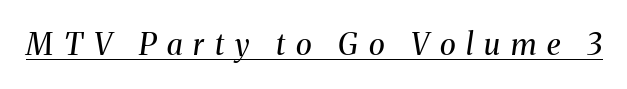
Q: Is the text bold? A: No.
Q: Is the text italic (slanted)? A: Yes, it leans right by about 8 degrees.
Q: Is the typeface a serif or a sans-serif typeface? A: Serif.
Q: Is the text underlined? A: Yes.
Q: Is the spacing between letters normal or unusually wide? A: Unusually wide.
Q: Width (condensed, normal, or wide)? A: Normal.
Q: Stroke contrast? A: Medium.
Q: x-height? A: Medium.
Q: Monospaced? A: No.
